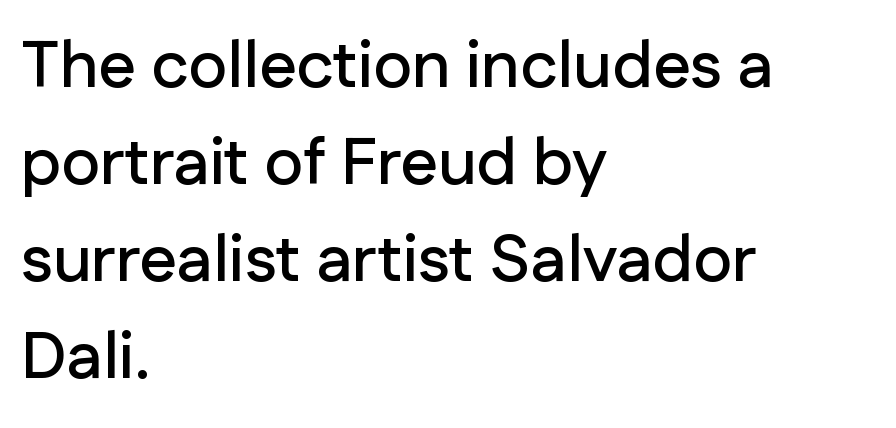
{"serif": "no", "italic": "no", "width": "normal", "stroke_contrast": "low", "x_height": "medium", "monospaced": "no", "underline": "no", "align": "left", "line_spacing": "normal", "line_spacing_ratio": 1.47, "letter_spacing": "normal", "letter_spacing_em": 0.0, "glyph_px": 66}
